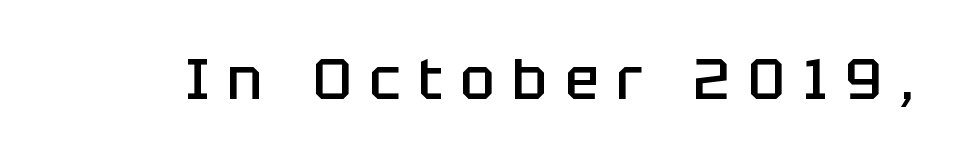
{"serif": "no", "italic": "no", "bold": "semi", "weight": "semibold", "width": "normal", "stroke_contrast": "low", "x_height": "large", "monospaced": "no", "underline": "no", "letter_spacing": "wide", "letter_spacing_em": 0.31, "glyph_px": 57}
